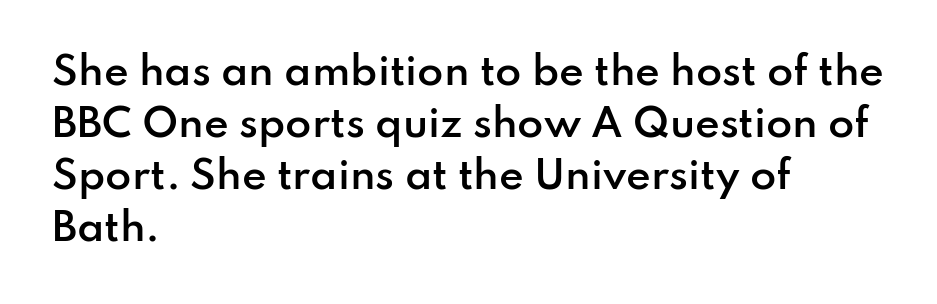
Character widths vary here, with narrow letters taking less room than wide ones. Style check: upright. A clean baseline with only descenders dipping below it. Compared with an ordinary text face, these strokes are moderately heavier — a semibold. Compared with a centered layout, this one pins lines to the left instead. Is there much room between lines? A standard amount, neither cramped nor airy.
